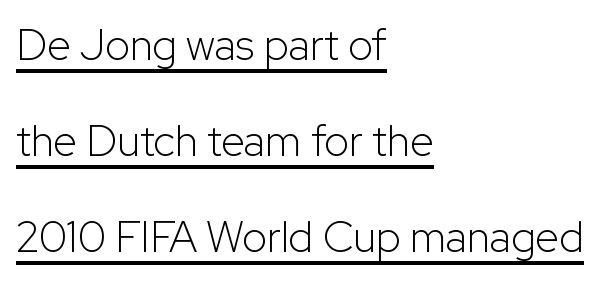
Horizontal alignment here is leftward, the default for most running prose. No heavy texture on the line: the type isn't bold. In terms of posture, this sample is upright. This rendering leaves character spacing at its baseline value.
